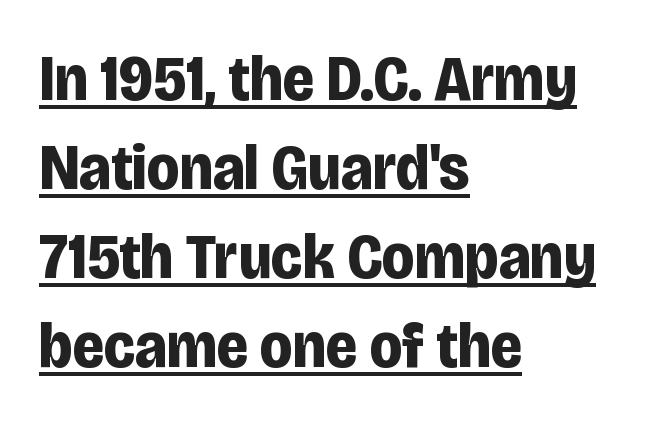
The image shows 65 px bold, condensed sans-serif type, upright; set left-aligned, normal line spacing (1.37x), normal letter spacing, underlined; low stroke contrast and a large x-height.
